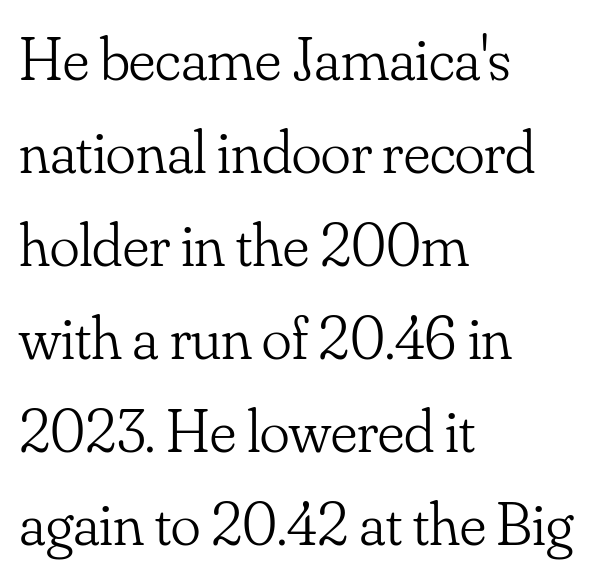
{"serif": "yes", "italic": "no", "bold": "no", "weight": "light", "width": "normal", "stroke_contrast": "low", "x_height": "small", "monospaced": "no", "underline": "no", "align": "left", "line_spacing": "normal", "line_spacing_ratio": 1.5, "letter_spacing": "normal", "letter_spacing_em": 0.0, "glyph_px": 62}
